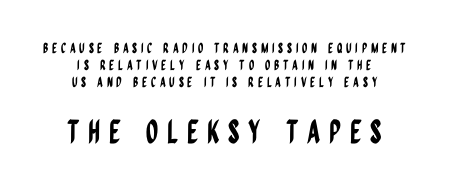
Each line is balanced around a shared central axis. No word sits above an underline. Examine the stroke ends and you'll find no serifs. Which chunk is bigger? The second one — the bottom block dwarfs the top. The passage shown has open, widely tracked lettering throughout.
